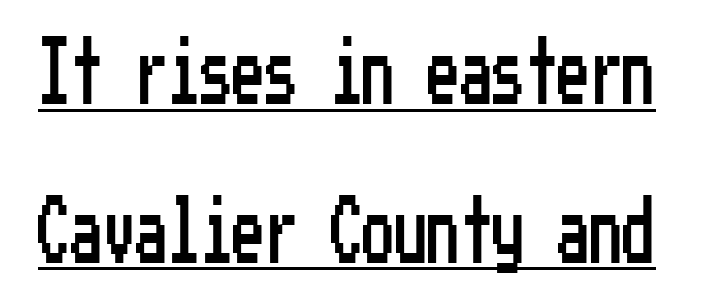
Q: Is the text italic (slanted)? A: No, it is upright.
Q: Is the typeface a serif or a sans-serif typeface? A: Sans-serif.
Q: Is the text underlined? A: Yes.
Q: Is the spacing between letters normal or unusually wide? A: Normal.
Q: Is the spacing between lines tight, normal or loose? A: Loose.
Q: Width (condensed, normal, or wide)? A: Condensed.
Q: Stroke contrast? A: Low.
Q: x-height? A: Medium.
